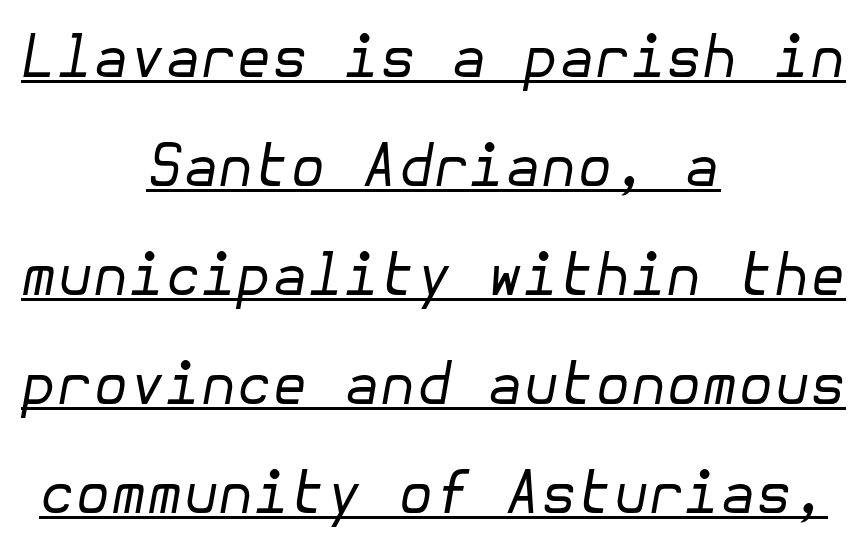
Horizontal alignment here is central, giving a formal, balanced look. The tracking reads as untouched default to a designer's eye. Does the lettering tilt? It does — this is italic. The passage shown is not bold in any degree.
